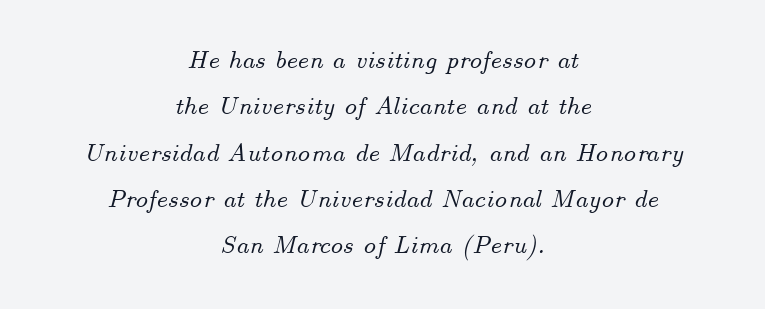
{"italic": "yes", "lean": "right", "slant_degrees": 14, "underline": "no", "align": "center", "line_spacing_ratio": 1.78, "letter_spacing": "normal", "letter_spacing_em": 0.0, "glyph_px": 26}
